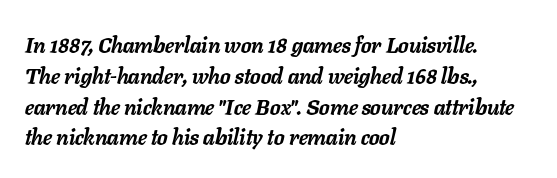
The gap between lines stays unmarked. Here the glyphs are tracked normally, forming tight word shapes. Layout note: lines flush left. These lines sit exactly where default settings would place them.
